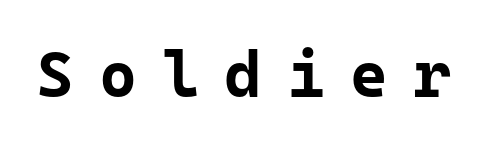
The image shows 65 px bold sans-serif type, upright, monospaced; set unusually wide letter spacing (+0.38 em), not underlined; low stroke contrast and a medium x-height.
